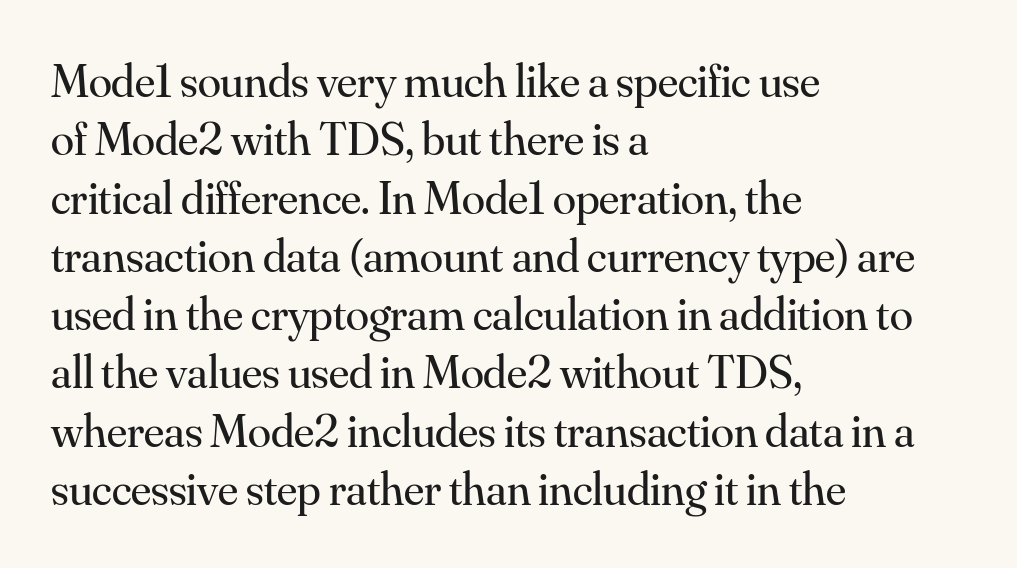
Descender tails drop into unmarked territory. Check where the strokes stop: tiny serifs finish them off. The passage shown is typed in a proportional face where columns would drift. Italic: no, the glyphs are upright roman.
